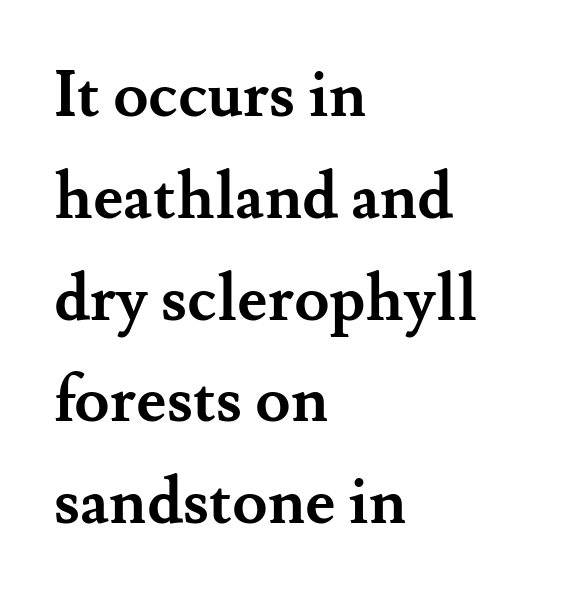
{"serif": "yes", "italic": "no", "bold": "yes", "weight": "semibold", "width": "normal", "stroke_contrast": "medium", "x_height": "small", "monospaced": "no", "underline": "no", "align": "left", "line_spacing": "normal", "line_spacing_ratio": 1.59, "letter_spacing": "normal", "letter_spacing_em": 0.0, "glyph_px": 64}
